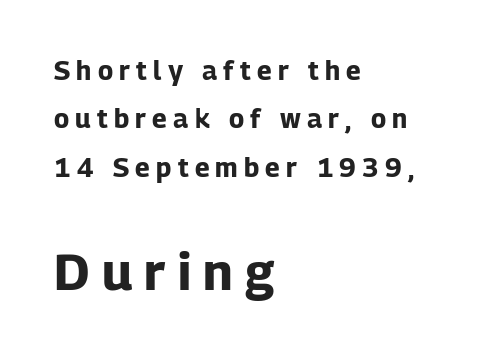
{"serif": "no", "italic": "no", "bold": "yes", "weight": "bold", "width": "normal", "stroke_contrast": "low", "x_height": "medium", "monospaced": "no", "underline": "no", "align": "left", "line_spacing_ratio": 1.86, "letter_spacing": "wide", "letter_spacing_em": 0.24, "larger_block": "second", "size_ratio": 1.96, "glyph_px": 51}
